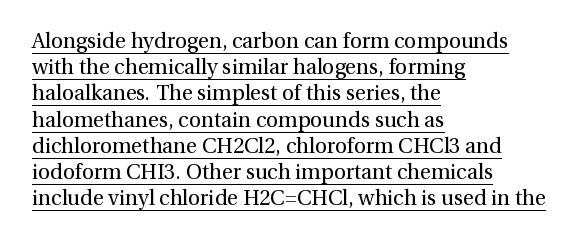
Q: Is the text bold? A: No.
Q: Is the text italic (slanted)? A: No, it is upright.
Q: Is the text underlined? A: Yes.
Q: How is the paragraph aligned? A: Left-aligned.
Q: Is the spacing between letters normal or unusually wide? A: Normal.
Q: Is the spacing between lines tight, normal or loose? A: Normal.
